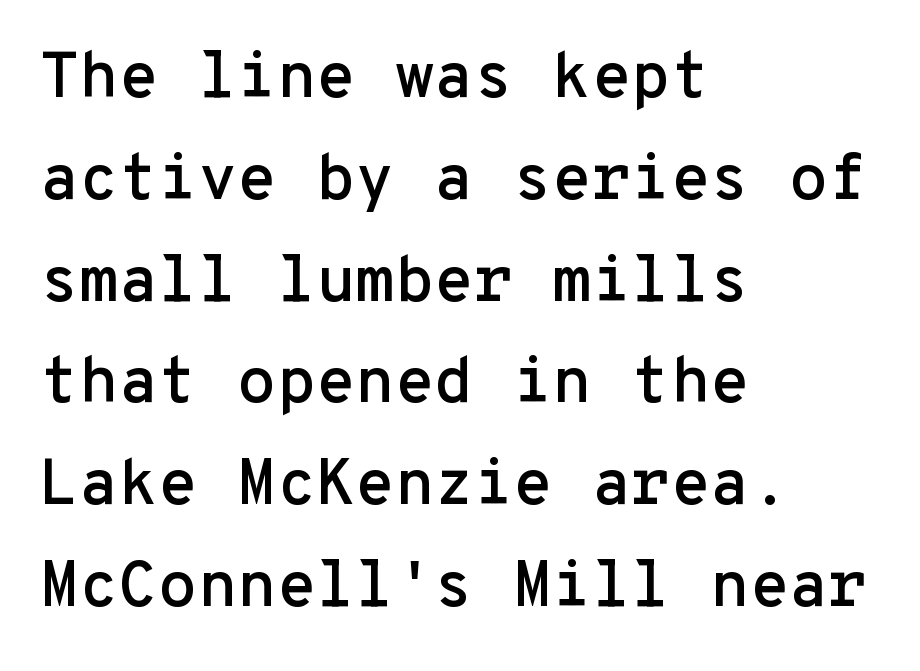
Q: Is the text italic (slanted)? A: No, it is upright.
Q: Is the typeface a serif or a sans-serif typeface? A: Sans-serif.
Q: Is the text underlined? A: No.
Q: How is the paragraph aligned? A: Left-aligned.
Q: Is the spacing between letters normal or unusually wide? A: Normal.
Q: Is the spacing between lines tight, normal or loose? A: Normal.
Q: Width (condensed, normal, or wide)? A: Normal.
Q: Stroke contrast? A: Low.
Q: x-height? A: Medium.
Q: Monospaced? A: Yes.
